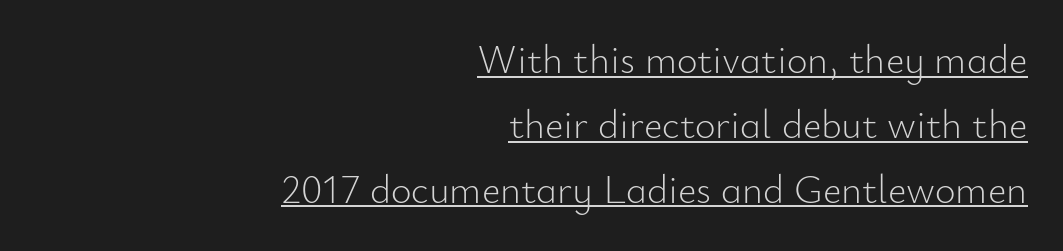
Right-aligned paragraph, ragged on the left. You can see a thin bar hugging the bottom of the glyphs. Stroke mass is kept to a normal reading level or below. A typesetter would mark this as roman, not italic.
